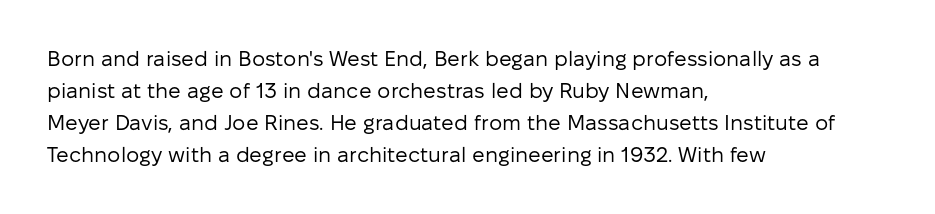
Is the block centered? No — it sits flush against the left margin. Honestly, the row spacing looks completely unremarkable. Check under the words: just untouched page. Ascenders rise straight up at ninety degrees. Nobody touched the tracking dial on this one.
